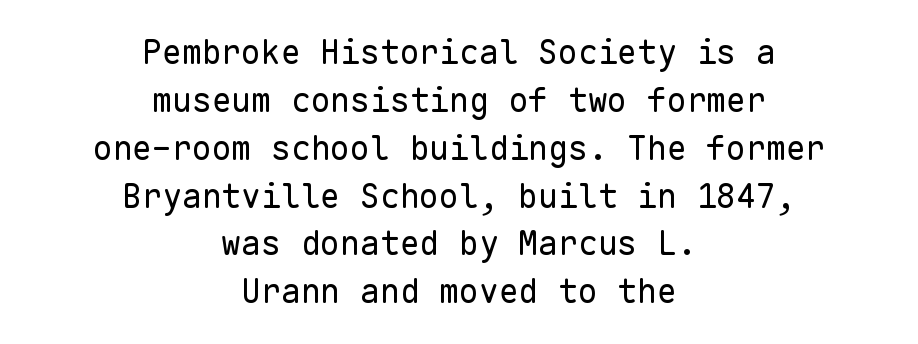
Q: Is the text bold? A: No.
Q: Is the text italic (slanted)? A: No, it is upright.
Q: Is the typeface a serif or a sans-serif typeface? A: Sans-serif.
Q: Is the text underlined? A: No.
Q: How is the paragraph aligned? A: Centered.
Q: Is the spacing between letters normal or unusually wide? A: Normal.
Q: Is the spacing between lines tight, normal or loose? A: Normal.
Q: Width (condensed, normal, or wide)? A: Normal.
Q: Stroke contrast? A: Low.
Q: x-height? A: Medium.
Q: Monospaced? A: Yes.
